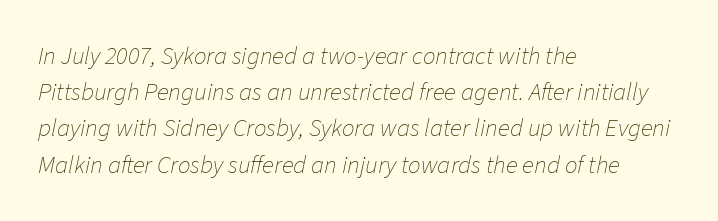
{"italic": "yes", "lean": "right", "slant_degrees": 11, "bold": "no", "underline": "no", "align": "left", "line_spacing": "normal", "line_spacing_ratio": 1.45, "letter_spacing": "normal", "letter_spacing_em": 0.0, "glyph_px": 25}
